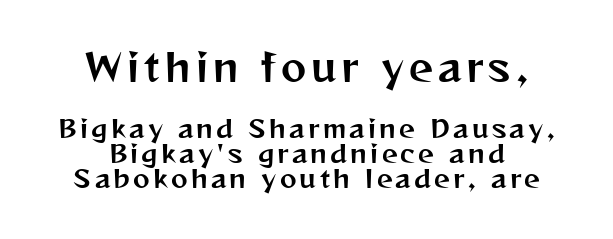
Q: Is the text italic (slanted)? A: No, it is upright.
Q: Is the typeface a serif or a sans-serif typeface? A: Sans-serif.
Q: Is the text underlined? A: No.
Q: Is the spacing between lines tight, normal or loose? A: Tight.
Q: Which block of text is set in a larger size, the first (top) or the second (bottom)? A: The first (top) one.
Q: Width (condensed, normal, or wide)? A: Normal.
Q: Stroke contrast? A: Medium.
Q: x-height? A: Medium.
Q: Monospaced? A: No.
